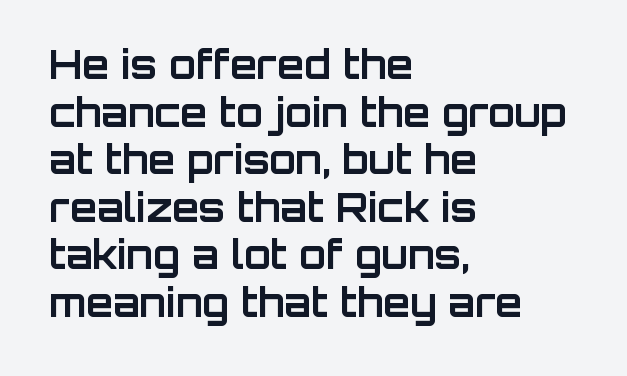
Q: Is the text bold? A: Yes.
Q: Is the text italic (slanted)? A: No, it is upright.
Q: Is the typeface a serif or a sans-serif typeface? A: Sans-serif.
Q: Is the text underlined? A: No.
Q: How is the paragraph aligned? A: Left-aligned.
Q: Is the spacing between letters normal or unusually wide? A: Normal.
Q: Width (condensed, normal, or wide)? A: Normal.
Q: Stroke contrast? A: Low.
Q: x-height? A: Large.
Q: Monospaced? A: No.
